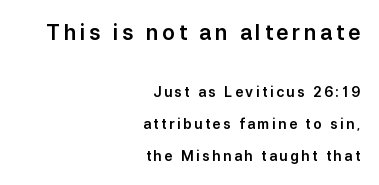
{"italic": "no", "underline": "no", "align": "right", "line_spacing": "loose", "line_spacing_ratio": 2.27, "larger_block": "first", "size_ratio": 1.5, "glyph_px": 21}
